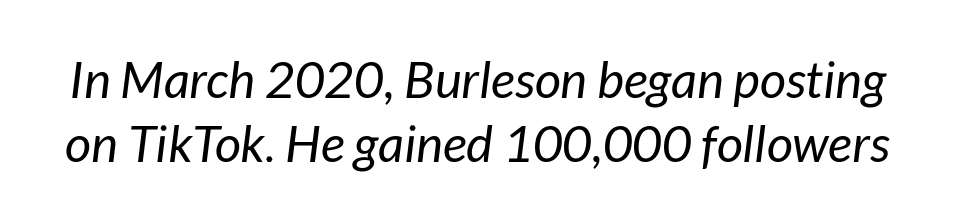
Tall strokes in this sample are angled rather than plumb. The string is rendered with underlining switched off. Inter-character spacing is left at the font's built-in metrics. This reads as an unemphasized weight, regular at the heaviest. One glance says typical: line gaps are just what's usual. The passage shown is typed in a proportional face where columns would drift.
